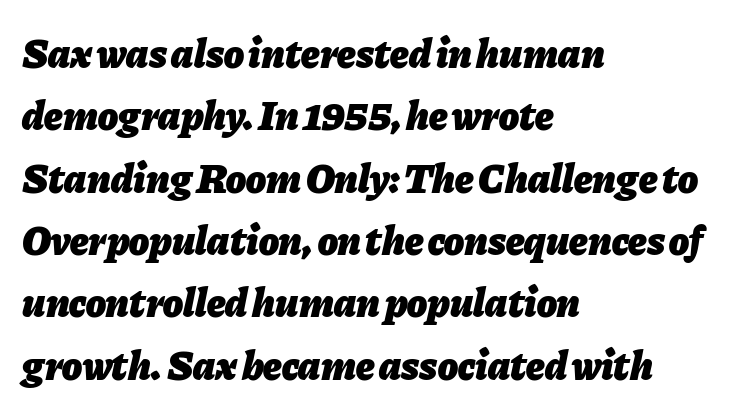
Q: Is the text bold? A: Yes.
Q: Is the text italic (slanted)? A: Yes, it leans right by about 11 degrees.
Q: Is the text underlined? A: No.
Q: How is the paragraph aligned? A: Left-aligned.
Q: Is the spacing between letters normal or unusually wide? A: Normal.
Q: Is the spacing between lines tight, normal or loose? A: Normal.
Q: Width (condensed, normal, or wide)? A: Normal.
Q: Stroke contrast? A: Low.
Q: x-height? A: Medium.
Q: Monospaced? A: No.
